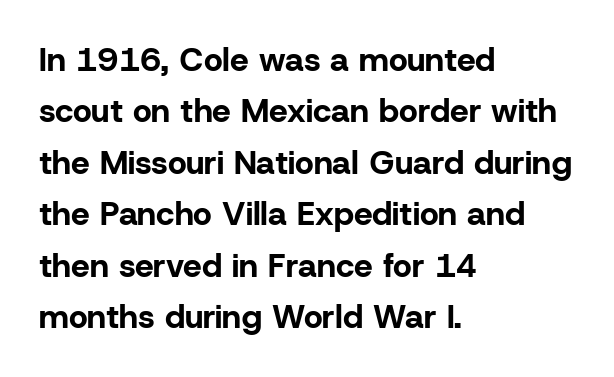
The image shows 33 px bold sans-serif type, upright; set left-aligned, normal line spacing (1.56x), normal letter spacing, not underlined; low stroke contrast and a medium x-height.
